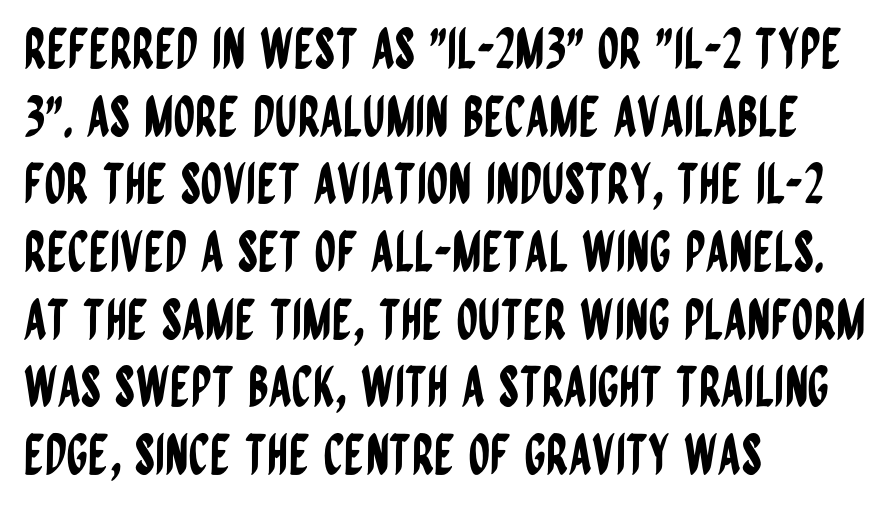
{"serif": "no", "italic": "no", "width": "condensed", "stroke_contrast": "low", "x_height": "large", "monospaced": "no", "underline": "no", "align": "left", "line_spacing_ratio": 1.23, "letter_spacing": "normal", "letter_spacing_em": 0.0, "glyph_px": 55}
